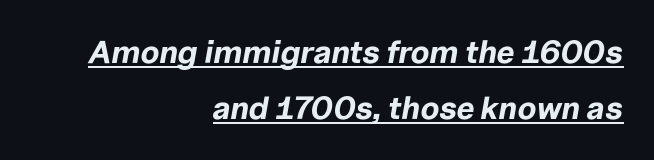
{"italic": "yes", "lean": "right", "slant_degrees": 10, "bold": "yes", "weight": "bold", "width": "normal", "stroke_contrast": "low", "x_height": "medium", "monospaced": "no", "underline": "yes", "align": "right", "line_spacing_ratio": 1.76, "letter_spacing": "normal", "letter_spacing_em": 0.0, "glyph_px": 32}
